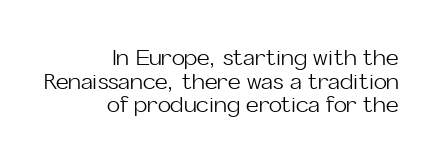
{"italic": "no", "bold": "no", "underline": "no", "align": "right", "line_spacing": "tight", "line_spacing_ratio": 1.07, "letter_spacing": "normal", "letter_spacing_em": 0.0, "glyph_px": 22}
